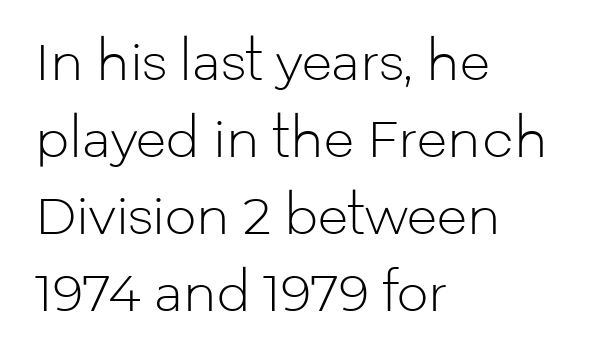
{"serif": "no", "italic": "no", "bold": "no", "weight": "light", "width": "normal", "stroke_contrast": "low", "x_height": "medium", "monospaced": "no", "underline": "no", "align": "left", "line_spacing": "normal", "line_spacing_ratio": 1.54, "letter_spacing": "normal", "letter_spacing_em": 0.0, "glyph_px": 50}
